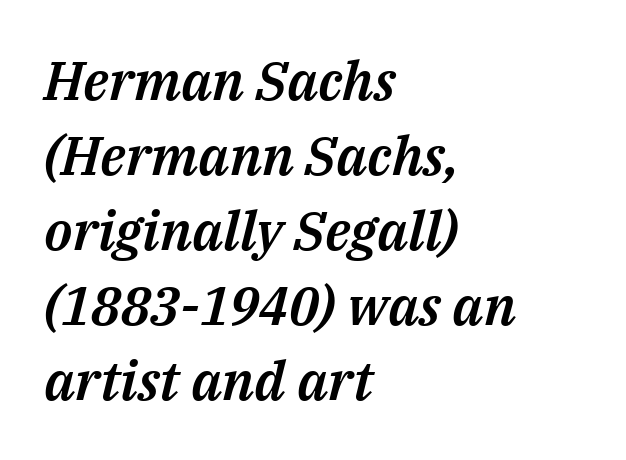
Q: Is the text italic (slanted)? A: Yes, it leans right by about 14 degrees.
Q: Is the text underlined? A: No.
Q: How is the paragraph aligned? A: Left-aligned.
Q: Is the spacing between letters normal or unusually wide? A: Normal.
Q: Is the spacing between lines tight, normal or loose? A: Normal.
Q: Width (condensed, normal, or wide)? A: Normal.
Q: Stroke contrast? A: Medium.
Q: x-height? A: Medium.
Q: Monospaced? A: No.
